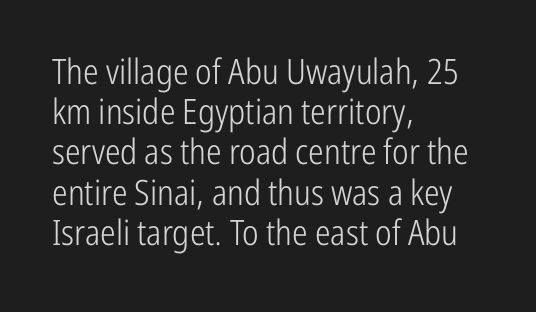
Q: Is the text bold? A: No.
Q: Is the text italic (slanted)? A: No, it is upright.
Q: Is the typeface a serif or a sans-serif typeface? A: Sans-serif.
Q: Is the text underlined? A: No.
Q: How is the paragraph aligned? A: Left-aligned.
Q: Is the spacing between letters normal or unusually wide? A: Normal.
Q: Is the spacing between lines tight, normal or loose? A: Tight.
Q: Width (condensed, normal, or wide)? A: Condensed.
Q: Stroke contrast? A: Low.
Q: x-height? A: Medium.
Q: Monospaced? A: No.
